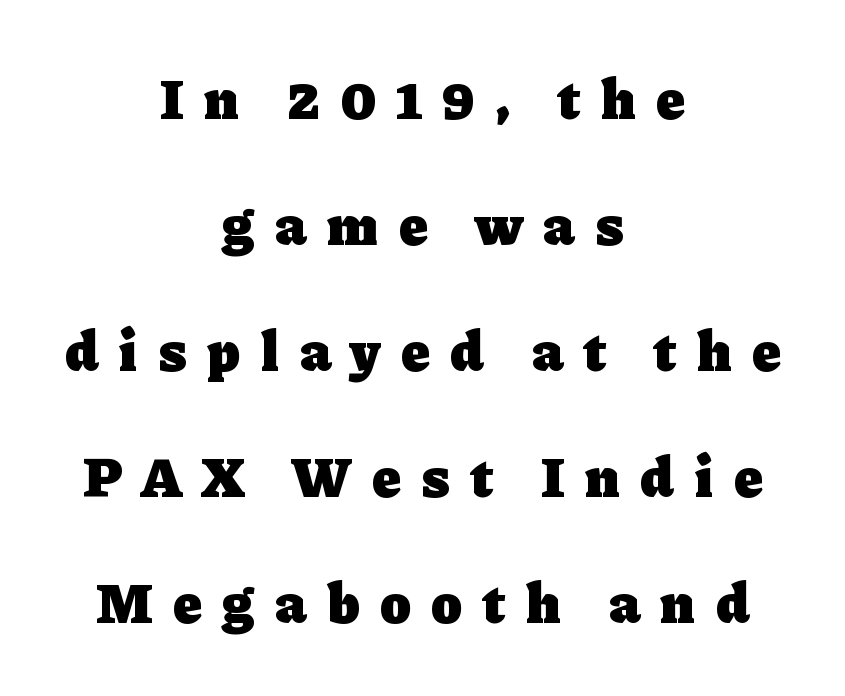
The image shows 57 px heavy serif type, upright; set centered, loose line spacing (2.21x), unusually wide letter spacing (+0.37 em), not underlined; low stroke contrast and a medium x-height.
